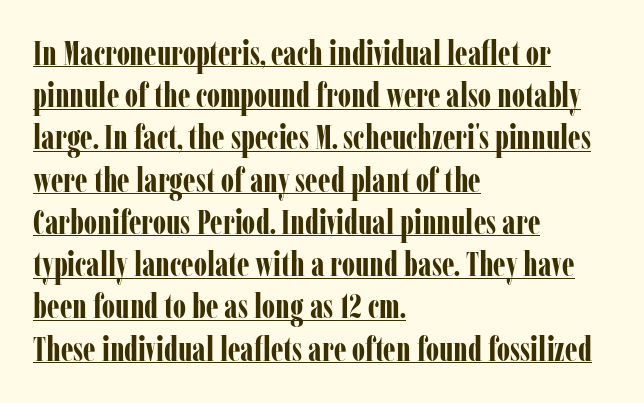
Q: Is the text bold? A: Yes.
Q: Is the text italic (slanted)? A: No, it is upright.
Q: Is the typeface a serif or a sans-serif typeface? A: Serif.
Q: Is the text underlined? A: Yes.
Q: How is the paragraph aligned? A: Left-aligned.
Q: Is the spacing between letters normal or unusually wide? A: Normal.
Q: Is the spacing between lines tight, normal or loose? A: Normal.
Q: Width (condensed, normal, or wide)? A: Condensed.
Q: Stroke contrast? A: Low.
Q: x-height? A: Medium.
Q: Monospaced? A: No.
